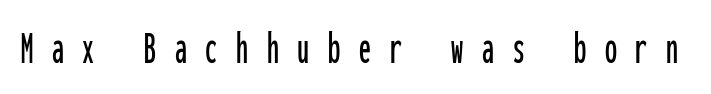
Q: Is the text italic (slanted)? A: No, it is upright.
Q: Is the typeface a serif or a sans-serif typeface? A: Sans-serif.
Q: Is the text underlined? A: No.
Q: Is the spacing between letters normal or unusually wide? A: Unusually wide.
Q: Width (condensed, normal, or wide)? A: Condensed.
Q: Stroke contrast? A: Low.
Q: x-height? A: Medium.
Q: Monospaced? A: Yes.
